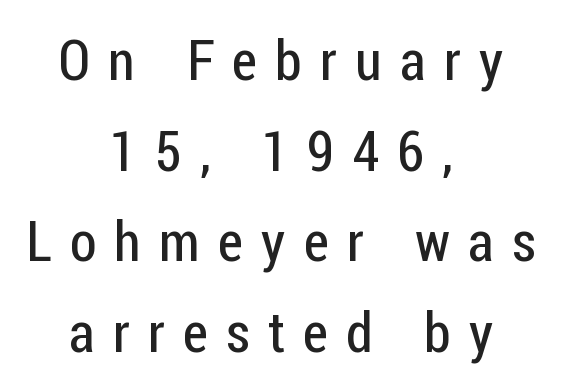
Q: Is the text bold? A: No.
Q: Is the text italic (slanted)? A: No, it is upright.
Q: Is the typeface a serif or a sans-serif typeface? A: Sans-serif.
Q: Is the text underlined? A: No.
Q: How is the paragraph aligned? A: Centered.
Q: Is the spacing between letters normal or unusually wide? A: Unusually wide.
Q: Is the spacing between lines tight, normal or loose? A: Normal.
Q: Width (condensed, normal, or wide)? A: Condensed.
Q: Stroke contrast? A: Low.
Q: x-height? A: Medium.
Q: Monospaced? A: No.
